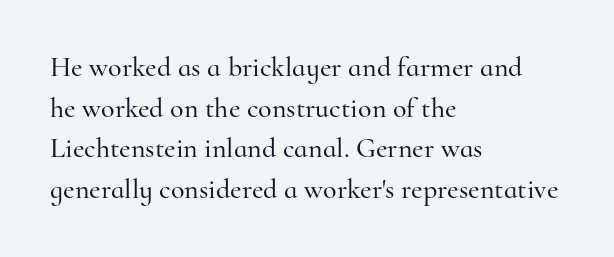
Q: Is the text italic (slanted)? A: No, it is upright.
Q: Is the typeface a serif or a sans-serif typeface? A: Serif.
Q: Is the text underlined? A: No.
Q: How is the paragraph aligned? A: Left-aligned.
Q: Is the spacing between letters normal or unusually wide? A: Normal.
Q: Is the spacing between lines tight, normal or loose? A: Normal.
Q: Width (condensed, normal, or wide)? A: Normal.
Q: Stroke contrast? A: High.
Q: x-height? A: Small.
Q: Monospaced? A: No.
